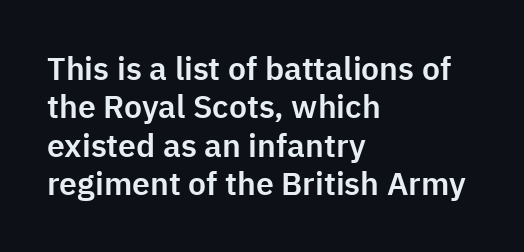
Observe the absence of serifs on each vertical stroke in this sample. Underline: absent. Ordinary non-slanted type is in use. Reading down the block, your eye returns to a fixed left position each line. The face used here is proportionally spaced, like ordinary book or web type.
